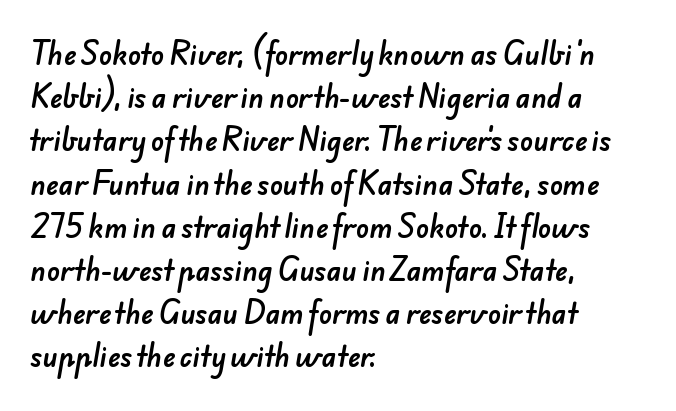
{"underline": "no", "align": "left", "line_spacing": "normal", "line_spacing_ratio": 1.6, "letter_spacing": "normal", "letter_spacing_em": 0.0, "glyph_px": 27}
